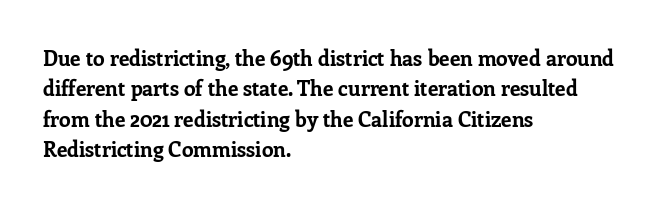
Q: Is the text bold? A: Yes.
Q: Is the text italic (slanted)? A: No, it is upright.
Q: Is the text underlined? A: No.
Q: How is the paragraph aligned? A: Left-aligned.
Q: Is the spacing between letters normal or unusually wide? A: Normal.
Q: Is the spacing between lines tight, normal or loose? A: Normal.
